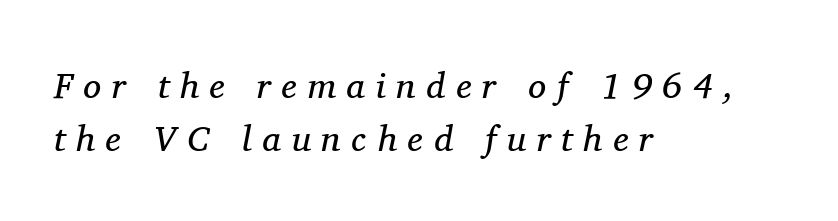
Q: Is the text bold? A: No.
Q: Is the text italic (slanted)? A: Yes, it leans right by about 11 degrees.
Q: Is the typeface a serif or a sans-serif typeface? A: Serif.
Q: Is the text underlined? A: No.
Q: How is the paragraph aligned? A: Left-aligned.
Q: Is the spacing between letters normal or unusually wide? A: Unusually wide.
Q: Is the spacing between lines tight, normal or loose? A: Normal.
Q: Width (condensed, normal, or wide)? A: Normal.
Q: Stroke contrast? A: Medium.
Q: x-height? A: Medium.
Q: Monospaced? A: No.
